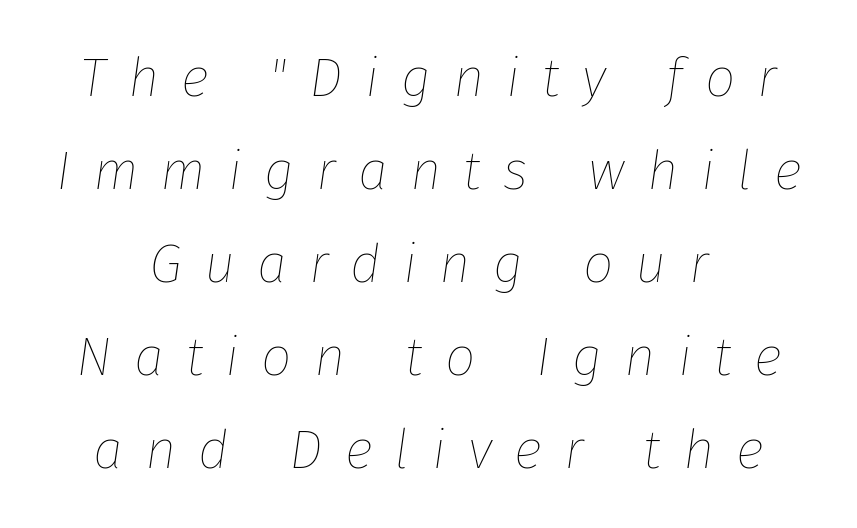
{"italic": "yes", "lean": "right", "slant_degrees": 8, "bold": "no", "weight": "thin", "width": "normal", "stroke_contrast": "low", "x_height": "medium", "monospaced": "no", "underline": "no", "align": "center", "line_spacing_ratio": 1.72, "letter_spacing": "wide", "letter_spacing_em": 0.41, "glyph_px": 54}
